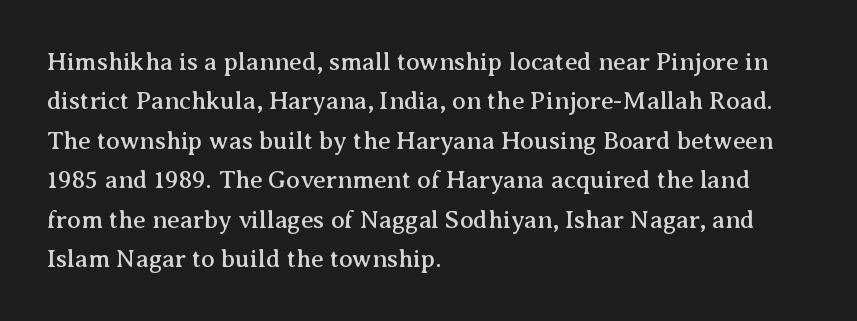
{"italic": "no", "underline": "no", "align": "left", "line_spacing": "normal", "line_spacing_ratio": 1.58, "letter_spacing": "normal", "letter_spacing_em": 0.0, "glyph_px": 25}
